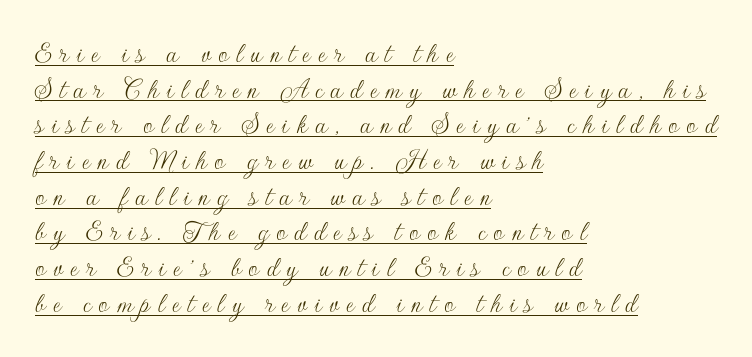
Q: Is the text bold? A: No.
Q: Is the text italic (slanted)? A: Yes.
Q: Is the typeface a serif or a sans-serif typeface? A: Sans-serif.
Q: Is the text underlined? A: Yes.
Q: How is the paragraph aligned? A: Left-aligned.
Q: Is the spacing between letters normal or unusually wide? A: Unusually wide.
Q: Width (condensed, normal, or wide)? A: Normal.
Q: Stroke contrast? A: Low.
Q: x-height? A: Small.
Q: Monospaced? A: No.
